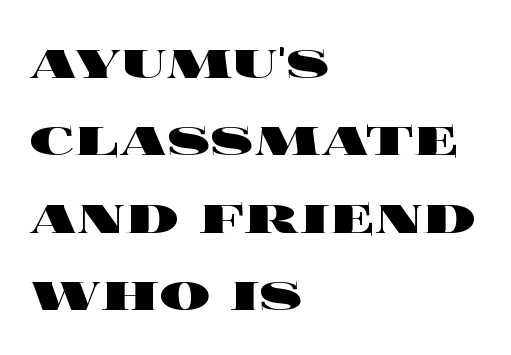
{"italic": "no", "bold": "yes", "weight": "heavy", "width": "wide", "x_height": "large", "monospaced": "no", "underline": "no", "align": "left", "line_spacing_ratio": 1.23, "letter_spacing": "normal", "letter_spacing_em": 0.0, "glyph_px": 63}
